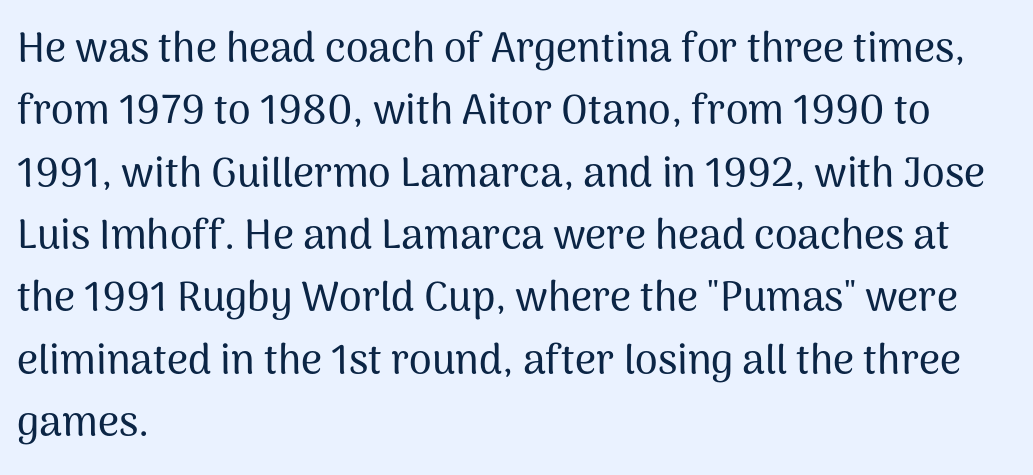
Q: Is the text italic (slanted)? A: No, it is upright.
Q: Is the typeface a serif or a sans-serif typeface? A: Sans-serif.
Q: Is the text underlined? A: No.
Q: How is the paragraph aligned? A: Left-aligned.
Q: Is the spacing between letters normal or unusually wide? A: Normal.
Q: Is the spacing between lines tight, normal or loose? A: Normal.
Q: Width (condensed, normal, or wide)? A: Normal.
Q: Stroke contrast? A: Medium.
Q: x-height? A: Medium.
Q: Monospaced? A: No.
